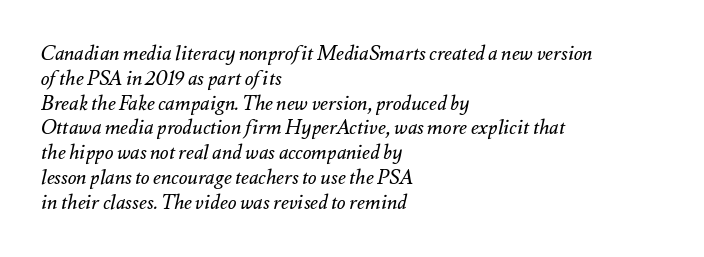
Q: Is the text bold? A: No.
Q: Is the text italic (slanted)? A: Yes, it leans right by about 12 degrees.
Q: Is the text underlined? A: No.
Q: How is the paragraph aligned? A: Left-aligned.
Q: Is the spacing between letters normal or unusually wide? A: Normal.
